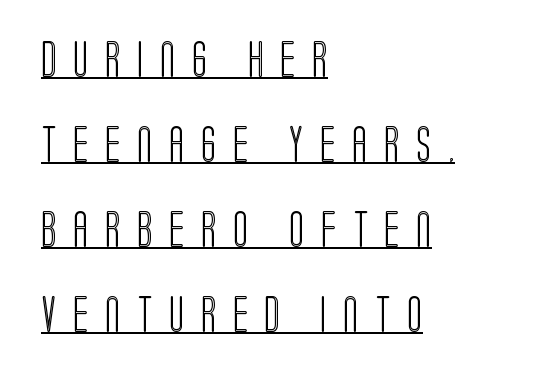
{"italic": "no", "width": "condensed", "x_height": "large", "monospaced": "no", "underline": "yes", "align": "left", "line_spacing": "loose", "line_spacing_ratio": 2.36, "letter_spacing": "wide", "letter_spacing_em": 0.46, "glyph_px": 36}
